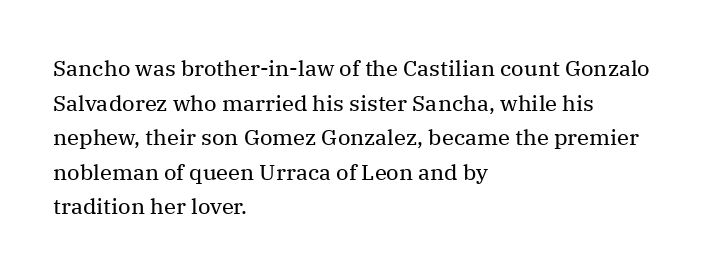
The image shows 22 px text type, upright; set left-aligned, normal line spacing (1.57x), normal letter spacing, not underlined.
